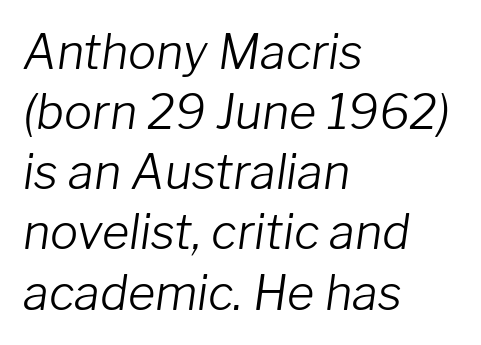
Lines of text with bare space underneath. Quick note: interline space is typical. Alignment: flush left. The face used here is proportionally spaced, like ordinary book or web type.
